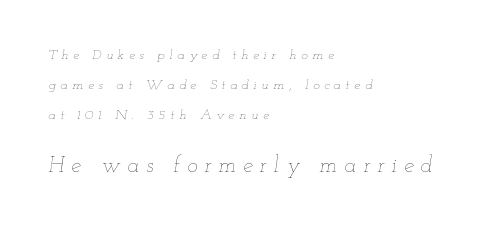
Q: Is the text bold? A: No.
Q: Is the text italic (slanted)? A: Yes, it leans right by about 12 degrees.
Q: Is the text underlined? A: No.
Q: How is the paragraph aligned? A: Left-aligned.
Q: Is the spacing between letters normal or unusually wide? A: Unusually wide.
Q: Is the spacing between lines tight, normal or loose? A: Loose.
Q: Which block of text is set in a larger size, the first (top) or the second (bottom)? A: The second (bottom) one.
